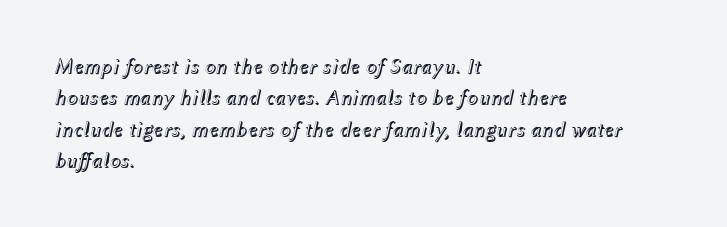
The image shows 21 px text type, italic (leaning right); set left-aligned, normal line spacing (1.49x), normal letter spacing, not underlined.
